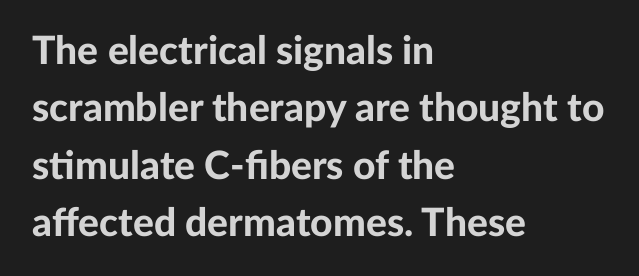
The image shows 39 px bold sans-serif type, upright; set left-aligned, normal line spacing (1.47x), normal letter spacing, not underlined; low stroke contrast and a medium x-height.
